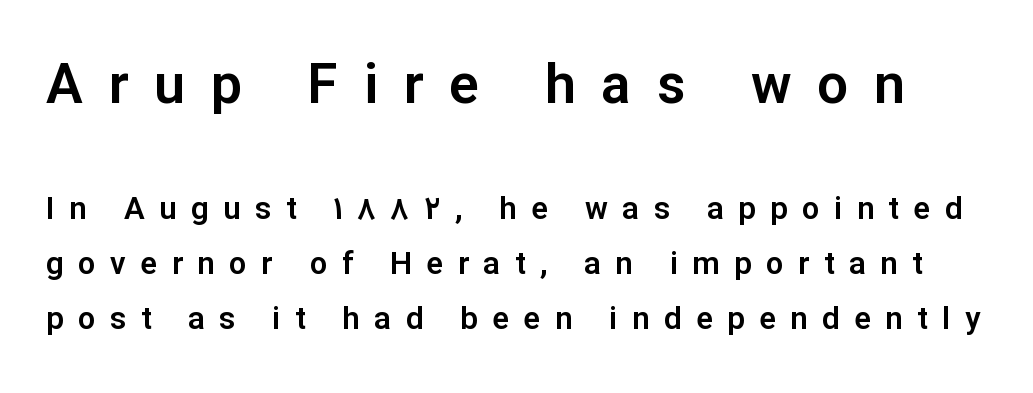
Q: Is the text italic (slanted)? A: No, it is upright.
Q: Is the typeface a serif or a sans-serif typeface? A: Sans-serif.
Q: Is the text underlined? A: No.
Q: Is the spacing between letters normal or unusually wide? A: Unusually wide.
Q: Which block of text is set in a larger size, the first (top) or the second (bottom)? A: The first (top) one.
Q: Width (condensed, normal, or wide)? A: Normal.
Q: Stroke contrast? A: Low.
Q: x-height? A: Medium.
Q: Monospaced? A: No.
